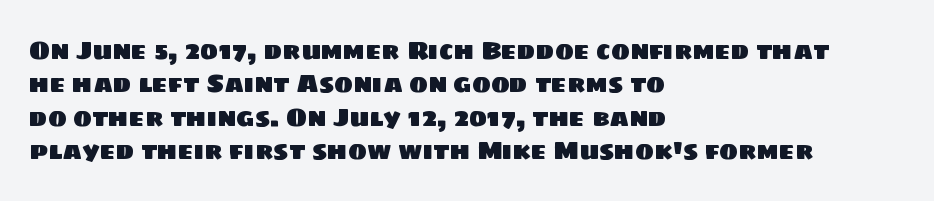
Q: Is the text underlined? A: No.
Q: How is the paragraph aligned? A: Left-aligned.
Q: Is the spacing between letters normal or unusually wide? A: Normal.
Q: Is the spacing between lines tight, normal or loose? A: Normal.
